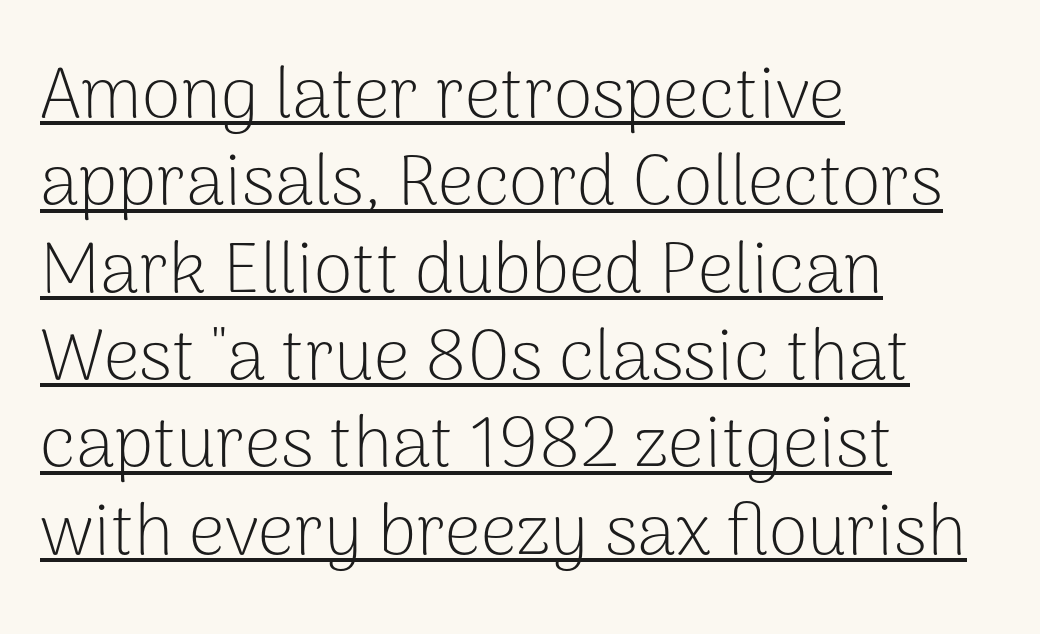
Q: Is the text bold? A: No.
Q: Is the text italic (slanted)? A: No, it is upright.
Q: Is the typeface a serif or a sans-serif typeface? A: Sans-serif.
Q: Is the text underlined? A: Yes.
Q: How is the paragraph aligned? A: Left-aligned.
Q: Is the spacing between letters normal or unusually wide? A: Normal.
Q: Width (condensed, normal, or wide)? A: Normal.
Q: Stroke contrast? A: Low.
Q: x-height? A: Medium.
Q: Monospaced? A: No.
